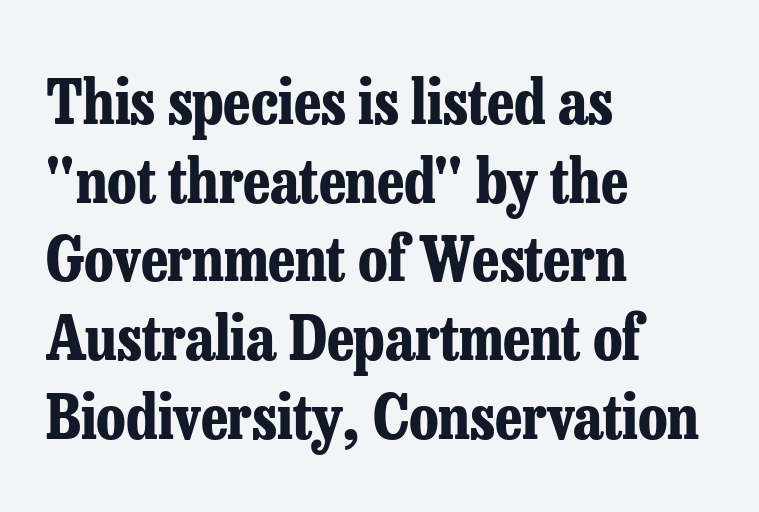
{"serif": "yes", "italic": "no", "bold": "yes", "weight": "bold", "width": "condensed", "stroke_contrast": "low", "x_height": "medium", "monospaced": "no", "underline": "no", "align": "left", "line_spacing": "normal", "line_spacing_ratio": 1.27, "letter_spacing": "normal", "letter_spacing_em": 0.0, "glyph_px": 62}
